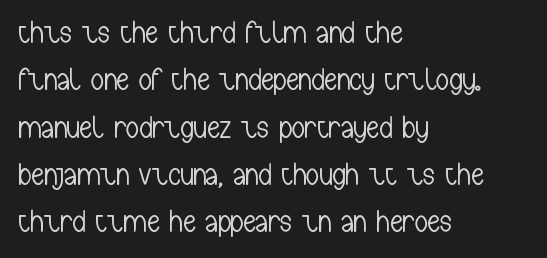
Q: Is the text bold? A: No.
Q: Is the text italic (slanted)? A: No, it is upright.
Q: Is the typeface a serif or a sans-serif typeface? A: Sans-serif.
Q: Is the text underlined? A: No.
Q: How is the paragraph aligned? A: Left-aligned.
Q: Is the spacing between letters normal or unusually wide? A: Normal.
Q: Is the spacing between lines tight, normal or loose? A: Normal.
Q: Width (condensed, normal, or wide)? A: Condensed.
Q: Stroke contrast? A: Low.
Q: x-height? A: Medium.
Q: Monospaced? A: No.
